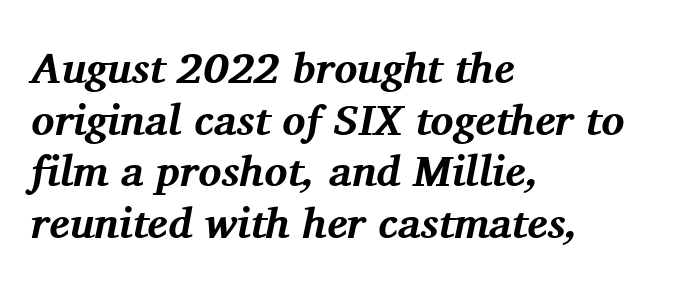
{"serif": "yes", "italic": "yes", "lean": "right", "slant_degrees": 11, "bold": "yes", "weight": "bold", "width": "normal", "stroke_contrast": "medium", "x_height": "medium", "monospaced": "no", "underline": "no", "align": "left", "line_spacing_ratio": 1.2, "letter_spacing": "normal", "letter_spacing_em": 0.0, "glyph_px": 43}
